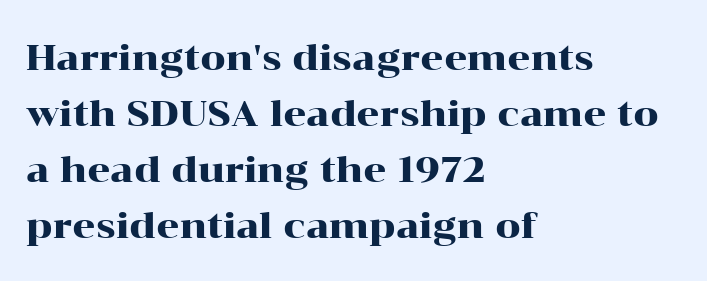
The image shows 36 px wide serif type, upright; set left-aligned, normal line spacing (1.56x), normal letter spacing, not underlined; high stroke contrast and a medium x-height.
